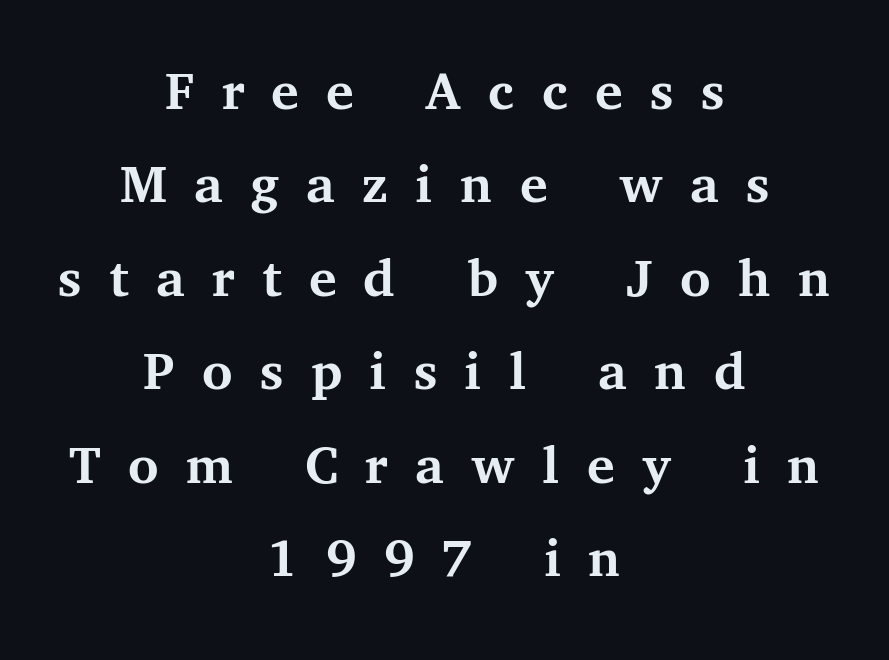
{"serif": "yes", "italic": "no", "bold": "yes", "weight": "semibold", "width": "normal", "stroke_contrast": "medium", "x_height": "medium", "monospaced": "no", "underline": "no", "align": "center", "line_spacing": "normal", "line_spacing_ratio": 1.61, "letter_spacing": "wide", "letter_spacing_em": 0.47, "glyph_px": 58}
